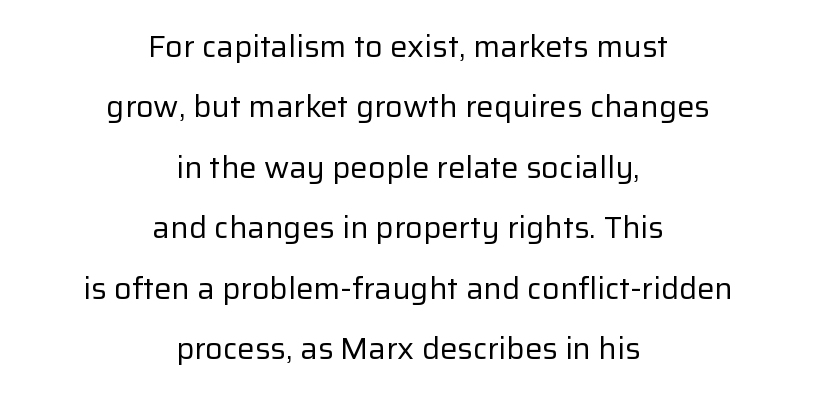
Q: Is the text bold? A: No.
Q: Is the text italic (slanted)? A: No, it is upright.
Q: Is the typeface a serif or a sans-serif typeface? A: Sans-serif.
Q: Is the text underlined? A: No.
Q: How is the paragraph aligned? A: Centered.
Q: Is the spacing between letters normal or unusually wide? A: Normal.
Q: Is the spacing between lines tight, normal or loose? A: Loose.
Q: Width (condensed, normal, or wide)? A: Normal.
Q: Stroke contrast? A: Low.
Q: x-height? A: Medium.
Q: Monospaced? A: No.
